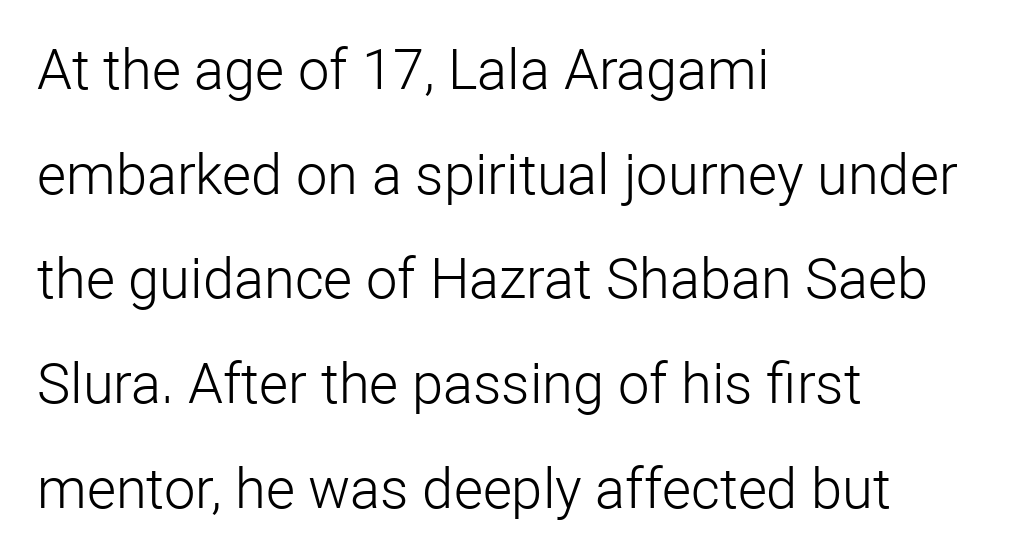
{"serif": "no", "italic": "no", "bold": "no", "weight": "light", "width": "normal", "stroke_contrast": "low", "x_height": "medium", "monospaced": "no", "underline": "no", "align": "left", "line_spacing_ratio": 1.87, "letter_spacing": "normal", "letter_spacing_em": 0.0, "glyph_px": 56}
